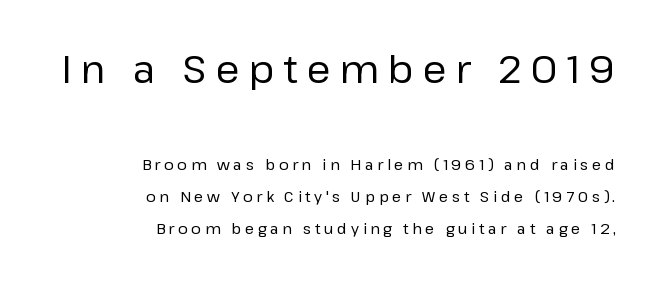
Vertically, the passage feels expansive, rows floating well apart. Spacing between characters has been opened up far beyond the box default. In terms of letterform style, serifs are entirely absent. Just letters on the line, the space beneath them empty. Visually the block forms a straight wall on the right and a jagged coastline on the left. Looks like regular typesetting: each glyph gets only the width it needs.
